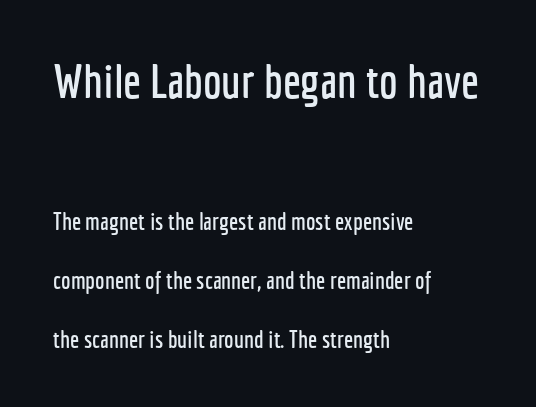
The letters in the upper block stand taller than those in the block below. Tracking here is standard; glyphs follow each other at the usual distance. In CSS terms this would be text-align: left. A typesetter would call this leading open, well beyond the default.
